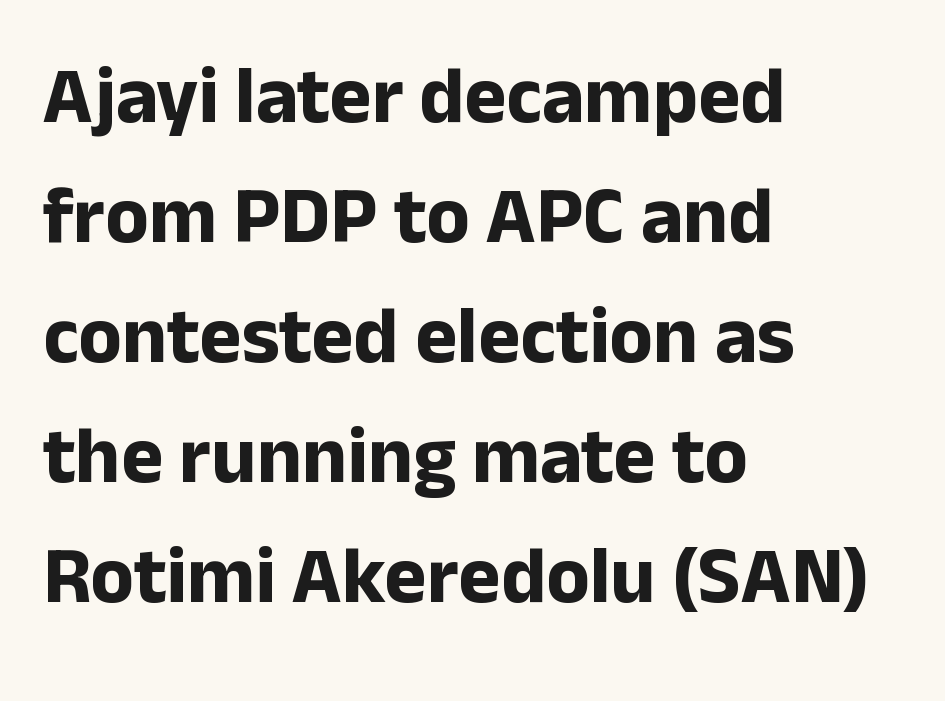
A typesetter would call this leading conventional body-copy spacing. The ragged edge is on the right, which tells us the setting is flush left. You could call the tracking neutral — neither tight nor loose. Classification — sans serif. Varying glyph widths throughout — classic text-font behaviour.
